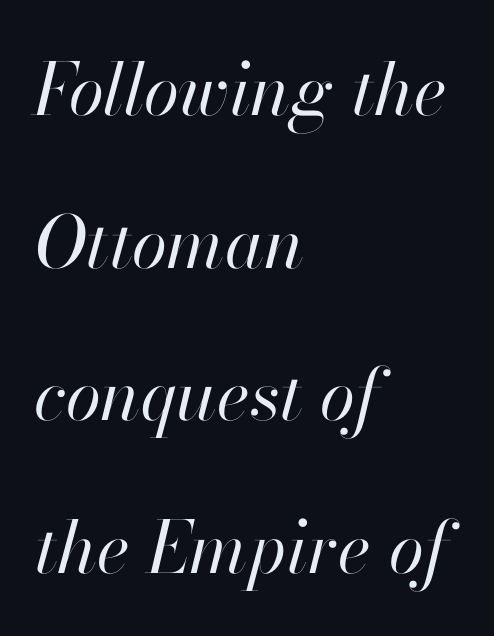
In terms of posture, this sample is oblique. Each word holds together tightly as a unit, with standard inter-letter gaps. This block would shrink considerably if given ordinary leading; it's expanded now. Bold? No — there's no thickening of the strokes. Just letters on the line, the space beneath them empty. A classic flush-left, rag-right setting is used for this passage.
